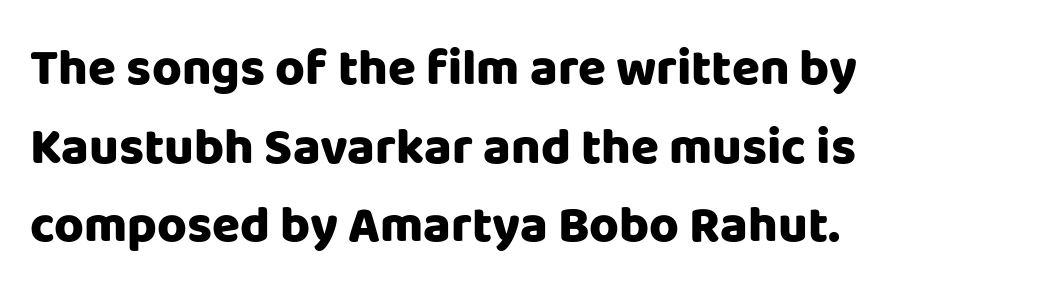
The image shows 51 px heavy sans-serif type, upright; set left-aligned, normal line spacing (1.54x), normal letter spacing, not underlined; low stroke contrast and a large x-height.
